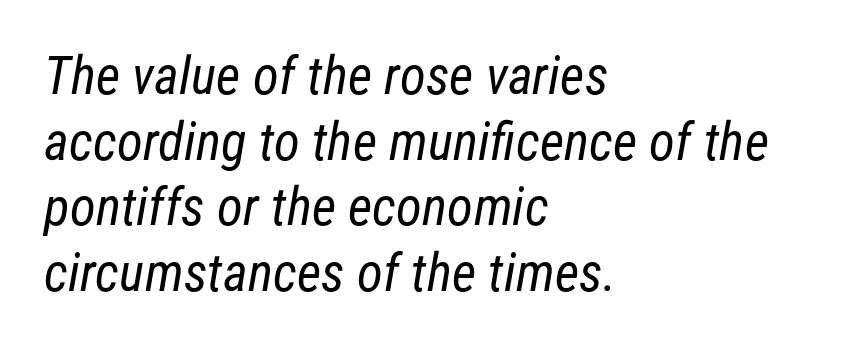
The image shows 53 px regular-weight, condensed sans-serif type; set left-aligned, line spacing 1.24x, normal letter spacing, not underlined; low stroke contrast and a medium x-height.
